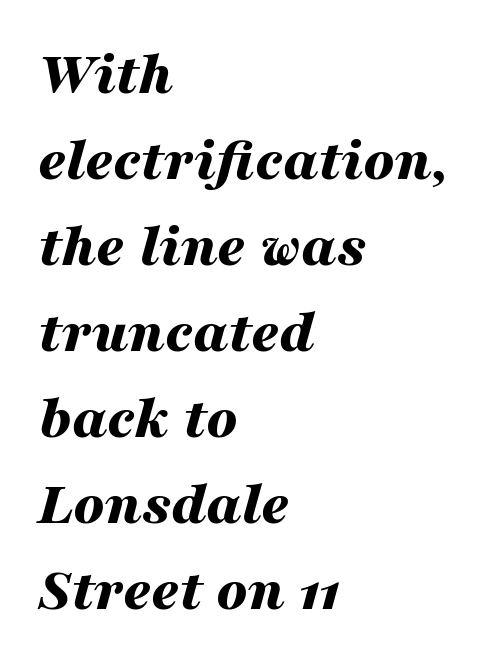
Q: Is the text bold? A: Yes.
Q: Is the text italic (slanted)? A: Yes, it leans right by about 16 degrees.
Q: Is the text underlined? A: No.
Q: How is the paragraph aligned? A: Left-aligned.
Q: Is the spacing between letters normal or unusually wide? A: Normal.
Q: Is the spacing between lines tight, normal or loose? A: Normal.
Q: Width (condensed, normal, or wide)? A: Wide.
Q: Stroke contrast? A: Medium.
Q: x-height? A: Medium.
Q: Monospaced? A: No.
